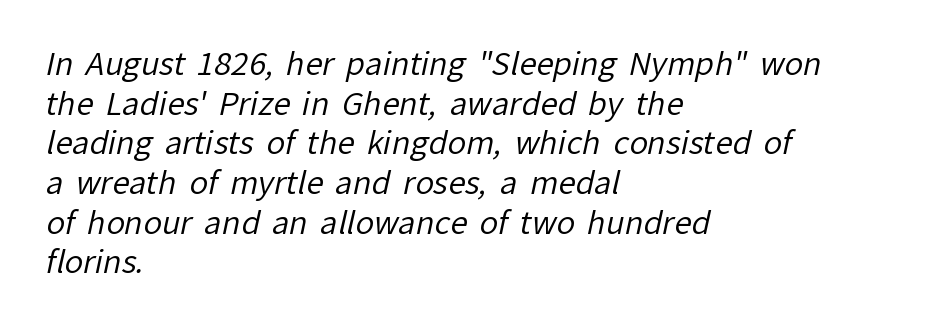
A normal amount of white space separates one row of letters from the next. Does the copy run flush right? No — it runs flush left. Each stroke keeps to a modest, everyday thickness or less. Observe the ordinary spacing: letters are neighbours, not strangers. The passage shown is not underscored anywhere. Is this a fixed-width face? No — the glyphs have proportional, varying widths.
